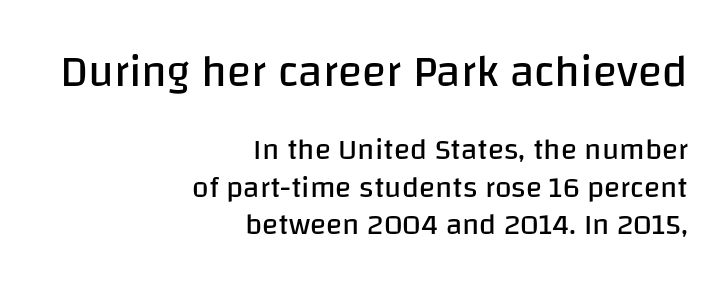
Caption: standard tracking, unaltered. In terms of letterform style, serifs are entirely absent. A student would call this right alignment; a typographer would say flush right, rag left. Is the type heavy? It reads as light-to-regular instead.
